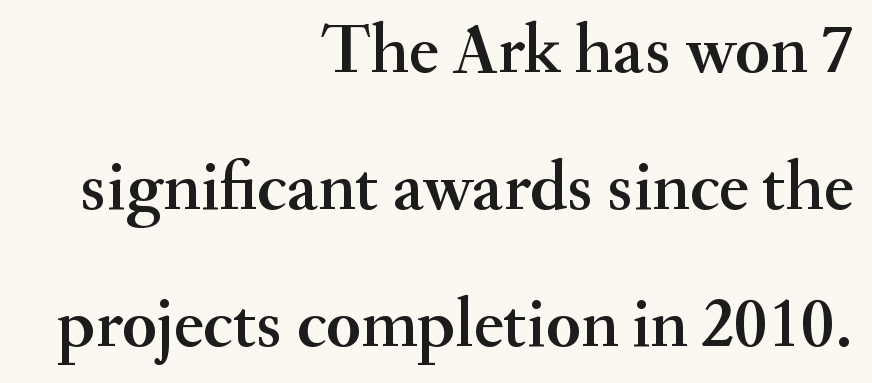
The passage shown has conventional tracking throughout. A typesetter would call this leading open, well beyond the default. The typesetter chose a ragged-left arrangement here. Letters rest on an invisible, unmarked baseline. What kind of face is this? One with serifs.
